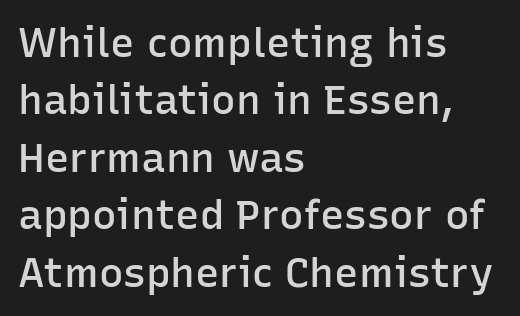
Left-aligned paragraph, ragged on the right. Honestly, there is no underline to notice here at all. Notice how descenders clear the ascenders below comfortably — that's standard leading. You can tell from the bare stems that sans-serif type was used. Note the varied advance widths — an 'i' is clearly narrower than an 'm'. On the weight axis this lands at semibold, roughly 600.
